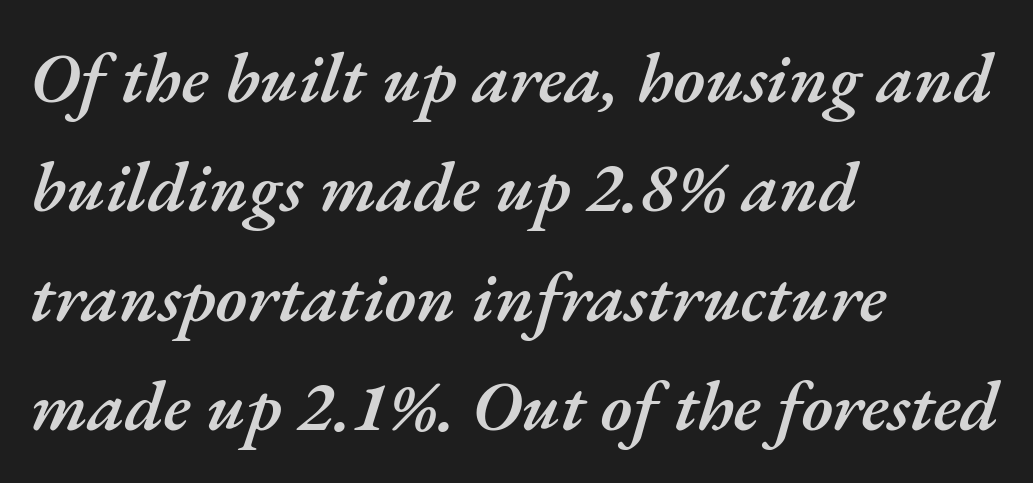
The image shows 71 px semibold type, italic (leaning right); set left-aligned, normal line spacing (1.54x), normal letter spacing, not underlined; medium stroke contrast and a small x-height.
